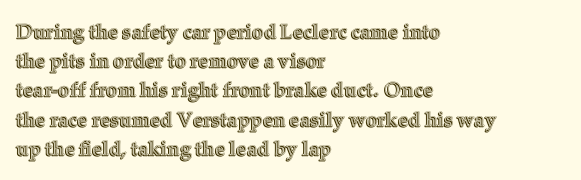
A bare baseline throughout the passage. Tracking value appears to be zero — textbook default spacing. The lettering holds an erect, upright posture throughout. The lines in this sample share a left origin and differ only in where they stop.
